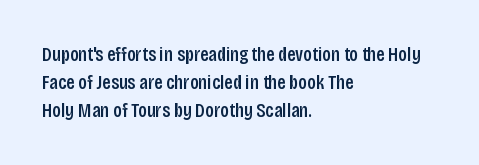
The image shows 20 px text type, upright; set left-aligned, normal line spacing (1.4x), normal letter spacing, not underlined.
